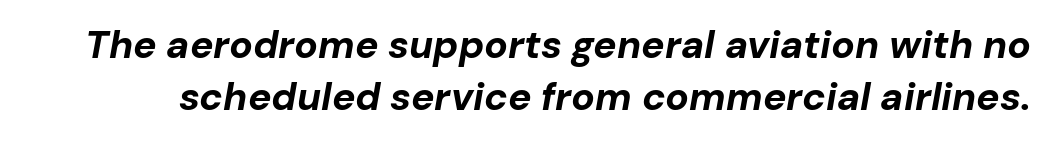
Q: Is the text bold? A: Yes.
Q: Is the text italic (slanted)? A: Yes, it leans right by about 10 degrees.
Q: Is the text underlined? A: No.
Q: Is the spacing between letters normal or unusually wide? A: Normal.
Q: Is the spacing between lines tight, normal or loose? A: Normal.
Q: Width (condensed, normal, or wide)? A: Normal.
Q: Stroke contrast? A: Low.
Q: x-height? A: Medium.
Q: Monospaced? A: No.
